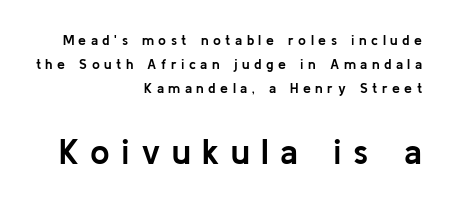
The image shows 35 px semibold sans-serif type, upright; set right-aligned, line spacing 1.71x, unusually wide letter spacing (+0.32 em), not underlined; the second (bottom) block is 2.5x larger; low stroke contrast and a medium x-height.
